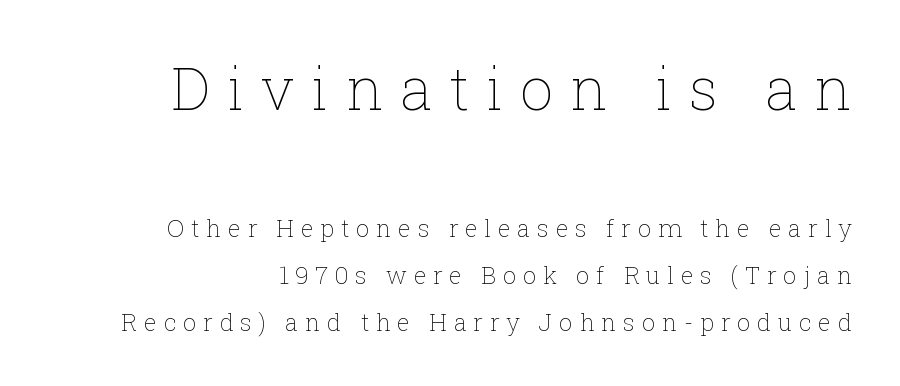
{"italic": "no", "bold": "no", "weight": "thin", "width": "normal", "stroke_contrast": "low", "x_height": "medium", "monospaced": "no", "underline": "no", "align": "right", "line_spacing": "loose", "line_spacing_ratio": 1.96, "letter_spacing": "wide", "letter_spacing_em": 0.28, "larger_block": "first", "size_ratio": 2.46, "glyph_px": 59}
